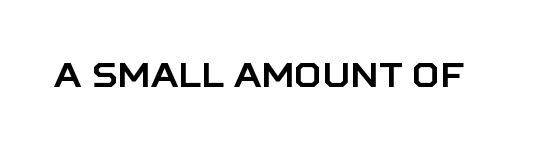
Typographically, this falls in the sans-serif category. Glyph-to-glyph distance matches everyday printed text. Quick note: not italic, upright. The zone under the glyphs is completely vacant.
